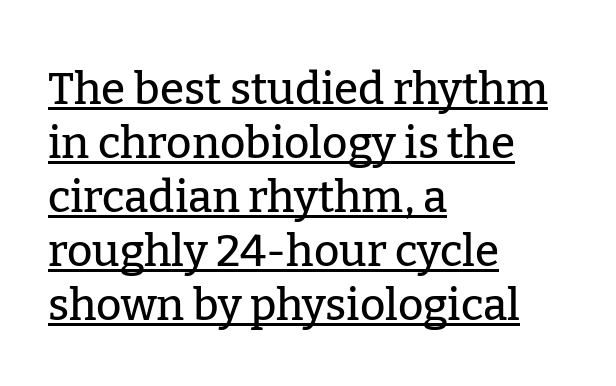
Q: Is the text italic (slanted)? A: No, it is upright.
Q: Is the typeface a serif or a sans-serif typeface? A: Serif.
Q: Is the text underlined? A: Yes.
Q: How is the paragraph aligned? A: Left-aligned.
Q: Is the spacing between letters normal or unusually wide? A: Normal.
Q: Width (condensed, normal, or wide)? A: Normal.
Q: Stroke contrast? A: Low.
Q: x-height? A: Medium.
Q: Monospaced? A: No.
